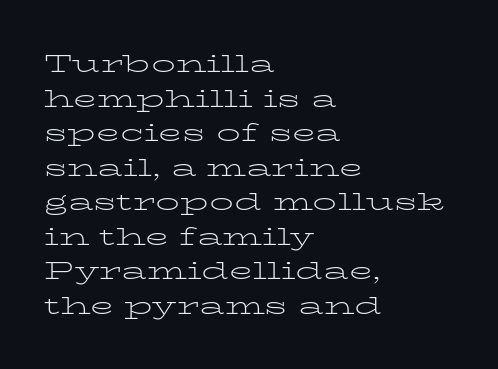
Regarding leading, the lines here are spaced in the standard way. The letters look calm and open, with moderate or lighter stems. Layout note: lines flush left. The rendering keeps characters at their native spacing. The lettering stays uniformly vertical, giving the passage a roman look. Underline: absent.
